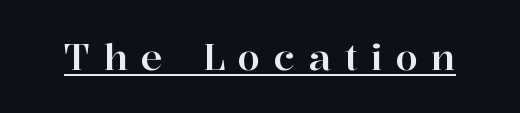
Q: Is the text italic (slanted)? A: No, it is upright.
Q: Is the typeface a serif or a sans-serif typeface? A: Serif.
Q: Is the text underlined? A: Yes.
Q: Is the spacing between letters normal or unusually wide? A: Unusually wide.
Q: Width (condensed, normal, or wide)? A: Normal.
Q: Stroke contrast? A: High.
Q: x-height? A: Medium.
Q: Monospaced? A: No.
